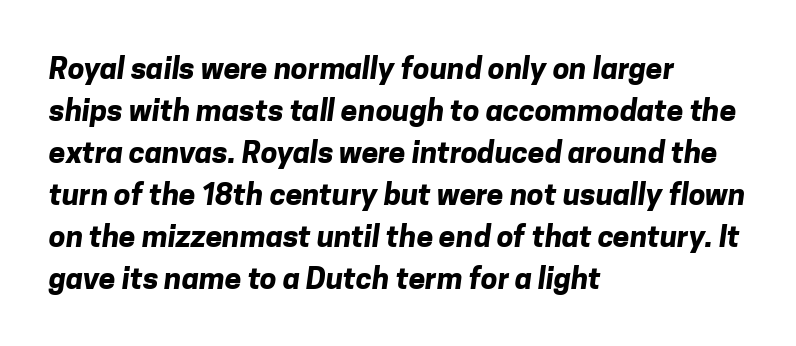
{"serif": "no", "bold": "yes", "weight": "bold", "width": "normal", "stroke_contrast": "low", "x_height": "medium", "monospaced": "no", "underline": "no", "align": "left", "line_spacing": "normal", "line_spacing_ratio": 1.4, "letter_spacing": "normal", "letter_spacing_em": 0.0, "glyph_px": 30}
